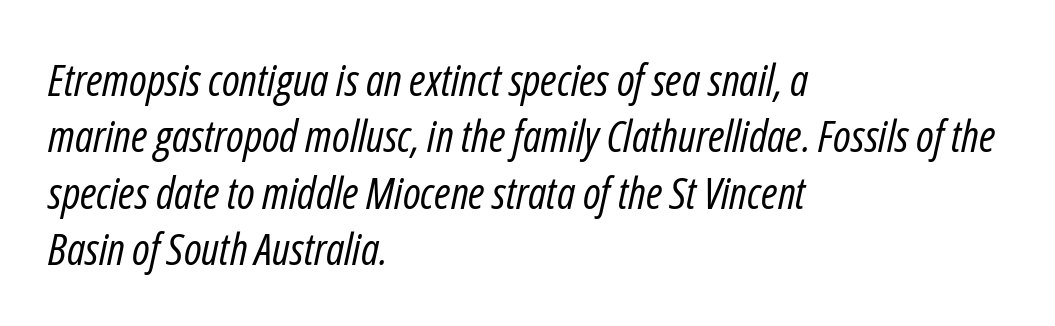
Posture: slanted. Does extra space separate the letters? No, they use regular spacing. You could not count columns in this text — the font is proportionally spaced. Left-aligned paragraph, ragged on the right.
